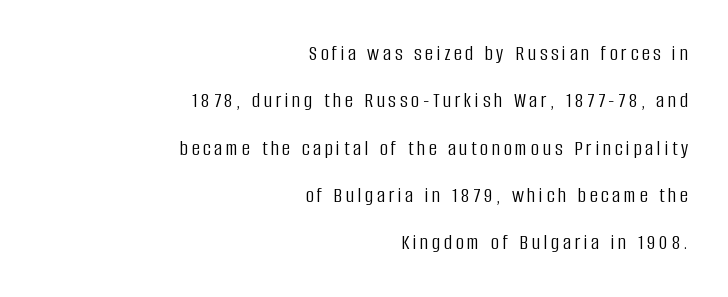
The gap between lines stays unmarked. Right-aligned paragraph, ragged on the left. How would I describe the line gaps? Wide and relaxed. This is not heavy type; no bold has been used. It's the straight-up-and-down kind of type.
